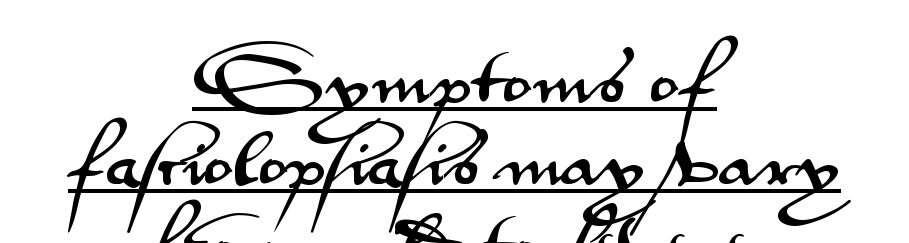
A continuous stroke trails under the words, as in a hyperlink. Neither beginnings nor endings align; midpoints do. Successive baselines arrive at the customary interval. The passage shown is typeset with a sans-serif family.
